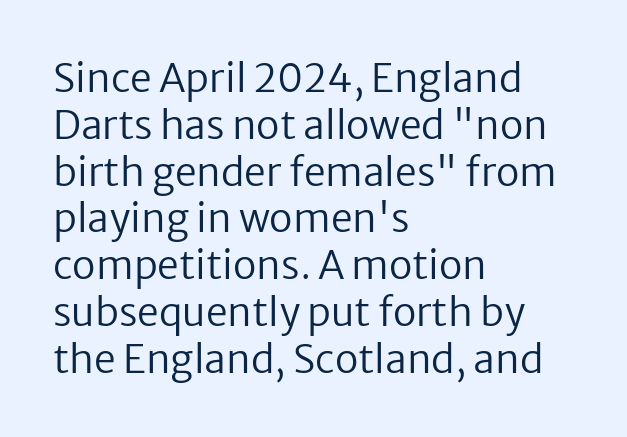
Q: Is the text bold? A: No.
Q: Is the text italic (slanted)? A: No, it is upright.
Q: Is the typeface a serif or a sans-serif typeface? A: Sans-serif.
Q: Is the text underlined? A: No.
Q: How is the paragraph aligned? A: Left-aligned.
Q: Is the spacing between letters normal or unusually wide? A: Normal.
Q: Width (condensed, normal, or wide)? A: Normal.
Q: Stroke contrast? A: Low.
Q: x-height? A: Medium.
Q: Monospaced? A: No.
